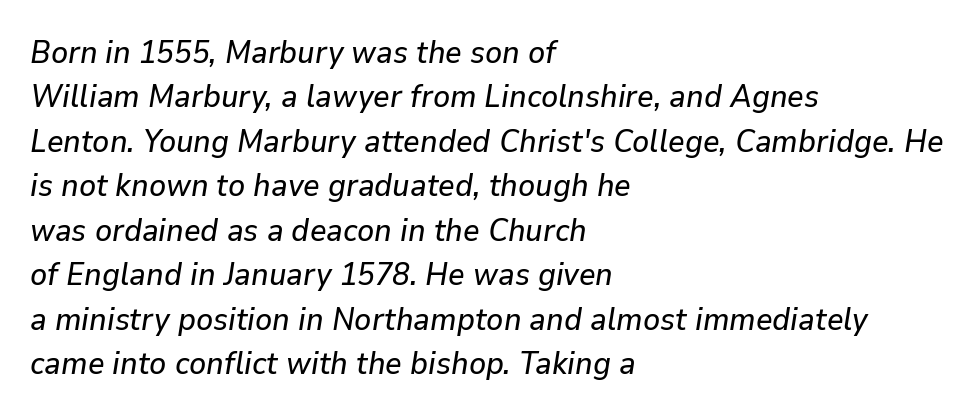
{"italic": "yes", "lean": "right", "slant_degrees": 9, "width": "normal", "stroke_contrast": "low", "x_height": "medium", "monospaced": "no", "underline": "no", "align": "left", "line_spacing": "normal", "line_spacing_ratio": 1.39, "letter_spacing": "normal", "letter_spacing_em": 0.0, "glyph_px": 32}
